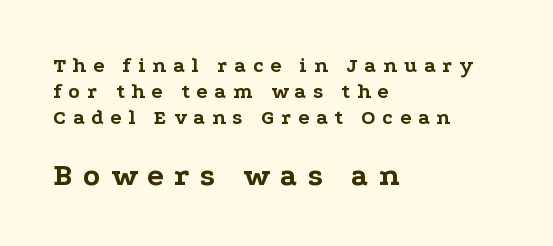
{"serif": "yes", "italic": "no", "bold": "yes", "weight": "bold", "width": "wide", "stroke_contrast": "low", "x_height": "medium", "monospaced": "no", "underline": "no", "align": "left", "line_spacing_ratio": 1.24, "letter_spacing": "wide", "letter_spacing_em": 0.32, "larger_block": "second", "size_ratio": 1.52, "glyph_px": 32}
